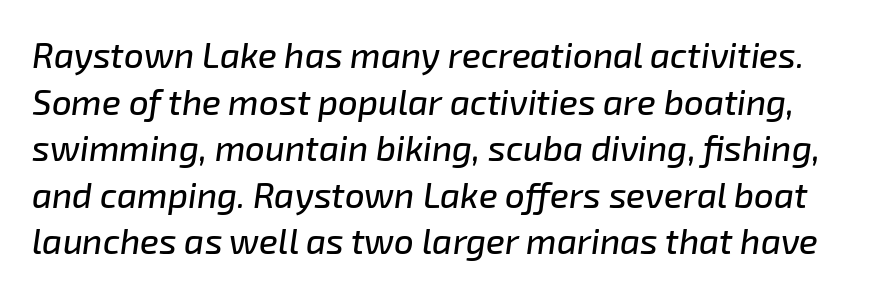
{"italic": "yes", "lean": "right", "slant_degrees": 8, "width": "normal", "stroke_contrast": "low", "x_height": "medium", "monospaced": "no", "underline": "no", "line_spacing": "normal", "line_spacing_ratio": 1.33, "letter_spacing": "normal", "letter_spacing_em": 0.0, "glyph_px": 35}
